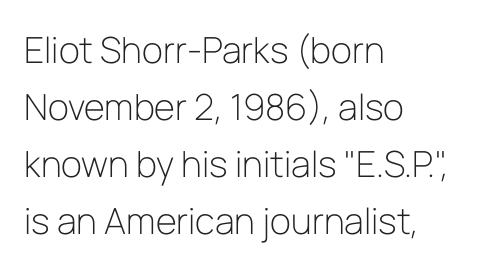
{"serif": "no", "italic": "no", "bold": "no", "weight": "light", "width": "normal", "stroke_contrast": "low", "x_height": "medium", "monospaced": "no", "underline": "no", "align": "left", "line_spacing": "normal", "line_spacing_ratio": 1.58, "letter_spacing": "normal", "letter_spacing_em": 0.0, "glyph_px": 36}
